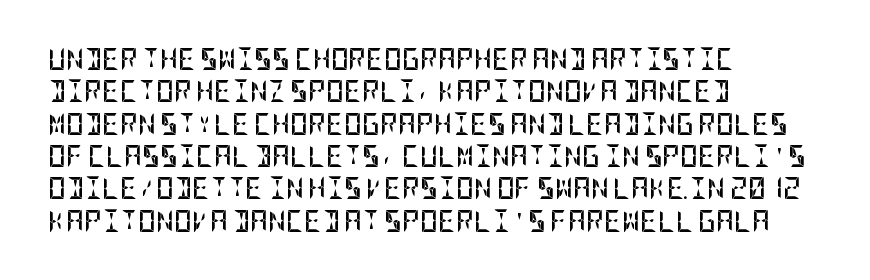
This block has exactly the height ordinary leading produces. A roman cut, with each character standing at attention. Typesetter's note: full bold, strokes at maximum text heaviness. The rendering anchors every line to the left-hand side.
